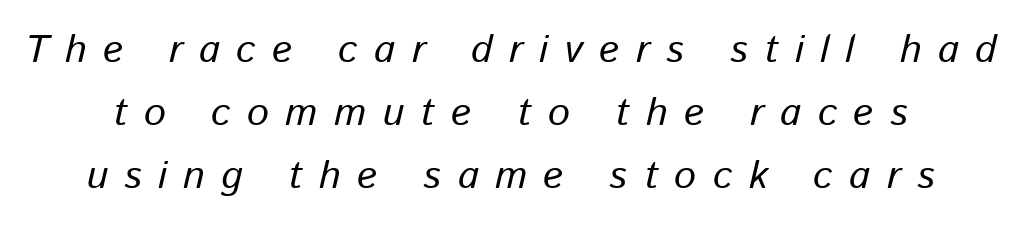
The image shows 39 px text type, italic (leaning right); set normal line spacing (1.62x), unusually wide letter spacing (+0.42 em), not underlined; low stroke contrast and a medium x-height.
